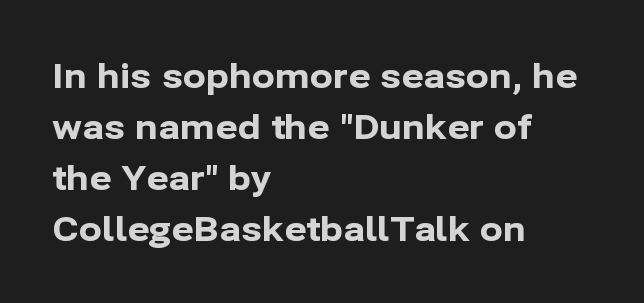
The rendering uses natural spacing where letterforms have individual widths. Nobody touched the tracking dial on this one. The rendering uses a moderate line-height, typical for paragraphs. Heavy-handed strokes throughout: this text is bold.
